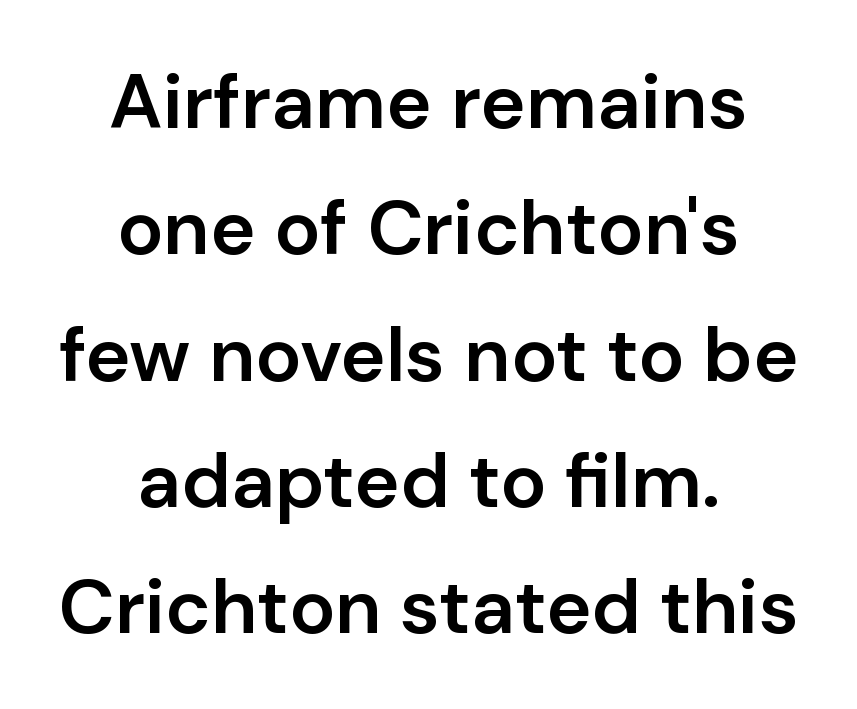
Weight check: semibold — heavier than regular, not quite bold. Posture: straight, roman, zero tilt. Stroke terminals: plain, sans-serif. The passage shown has conventional tracking throughout. Regular leading. Underlining? Definitely not there.
